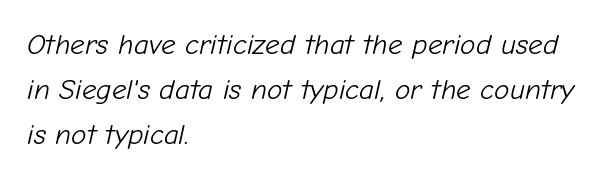
The image shows 29 px light type, italic (leaning right); set left-aligned, normal line spacing (1.55x), normal letter spacing, not underlined; low stroke contrast and a medium x-height.
